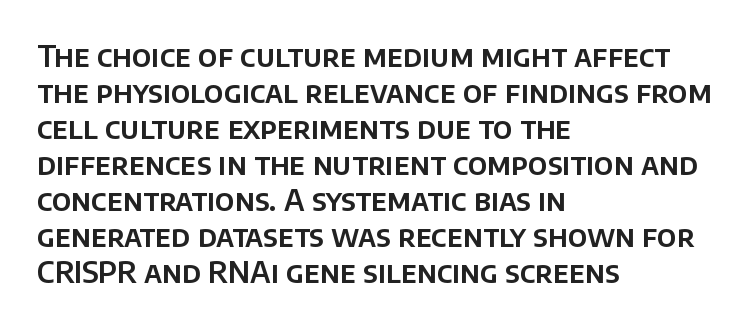
Q: Is the text italic (slanted)? A: No, it is upright.
Q: Is the typeface a serif or a sans-serif typeface? A: Sans-serif.
Q: Is the text underlined? A: No.
Q: How is the paragraph aligned? A: Left-aligned.
Q: Is the spacing between letters normal or unusually wide? A: Normal.
Q: Width (condensed, normal, or wide)? A: Normal.
Q: Stroke contrast? A: Low.
Q: x-height? A: Large.
Q: Monospaced? A: No.
